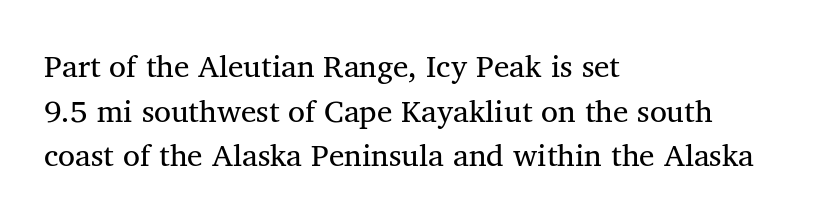
Tracking here is standard; glyphs follow each other at the usual distance. The characters display serif detailing at their extremities. Has an underline been added? It has not. Every character sits straight up, as roman type does. Baseline-to-baseline distance is the conventional proportion of letter height.
